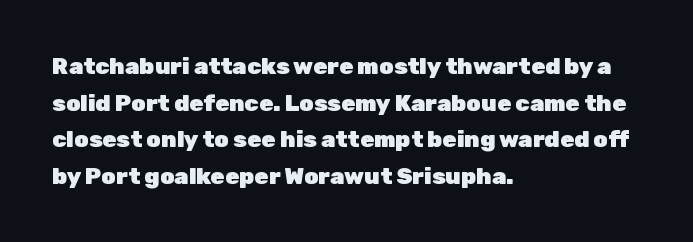
{"italic": "no", "bold": "yes", "underline": "no", "align": "left", "line_spacing": "normal", "line_spacing_ratio": 1.59, "letter_spacing": "normal", "letter_spacing_em": 0.0, "glyph_px": 23}
